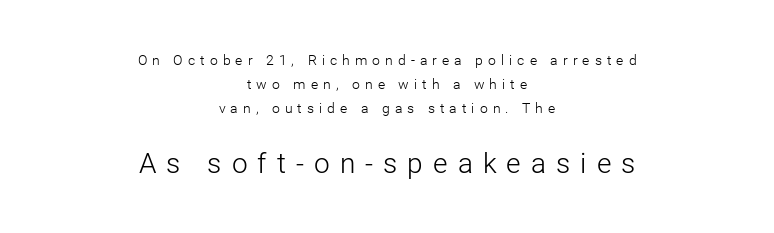
The image shows 28 px light sans-serif type, upright; set centered, line spacing 1.73x, unusually wide letter spacing (+0.36 em), not underlined; the second (bottom) block is 2.0x larger; low stroke contrast and a medium x-height.
